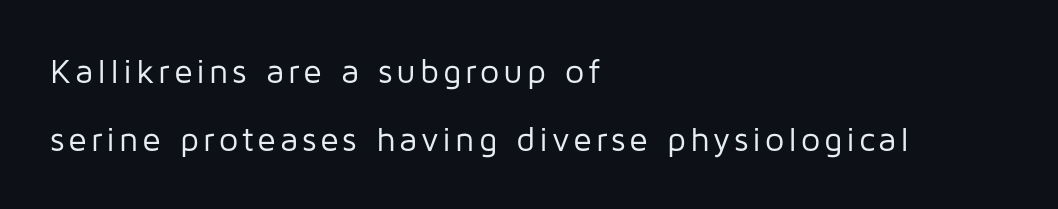
Think standard paragraph weight, or any step lighter than that. Italic? Not at all — the glyphs are vertical. This sample is left-justified, so line endings fall wherever the words run out. A bare baseline throughout the passage.
